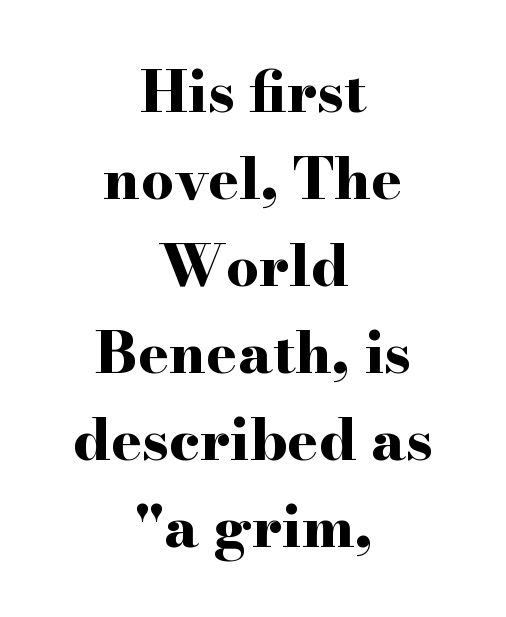
Q: Is the text bold? A: Yes.
Q: Is the text italic (slanted)? A: No, it is upright.
Q: Is the typeface a serif or a sans-serif typeface? A: Serif.
Q: Is the text underlined? A: No.
Q: How is the paragraph aligned? A: Centered.
Q: Is the spacing between letters normal or unusually wide? A: Normal.
Q: Is the spacing between lines tight, normal or loose? A: Normal.
Q: Width (condensed, normal, or wide)? A: Wide.
Q: Stroke contrast? A: High.
Q: x-height? A: Small.
Q: Monospaced? A: No.
